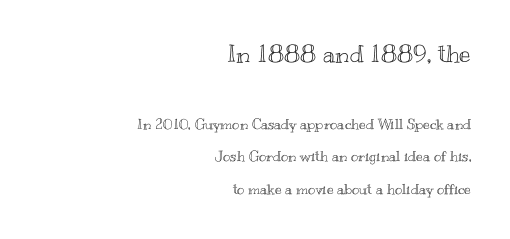
Clear beneath every line of the passage. The upper block of text is set noticeably larger than the block beneath it. Honestly, the letter spacing is just normal — you wouldn't notice it. All the whitespace from short lines collects on the left. Summary of vertical rhythm: relaxed, with wide interline spacing. Ordinary non-slanted type is in use.
